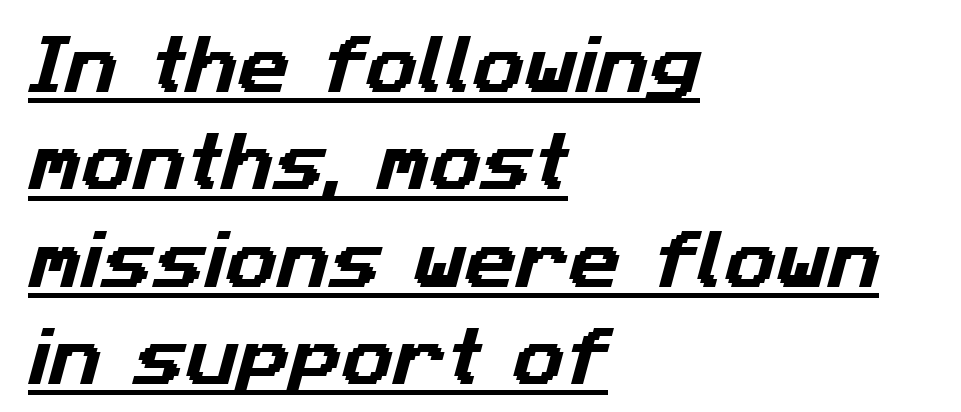
{"serif": "no", "width": "normal", "stroke_contrast": "low", "x_height": "medium", "monospaced": "no", "underline": "yes", "align": "left", "line_spacing": "normal", "line_spacing_ratio": 1.52, "letter_spacing": "normal", "letter_spacing_em": 0.0, "glyph_px": 64}
